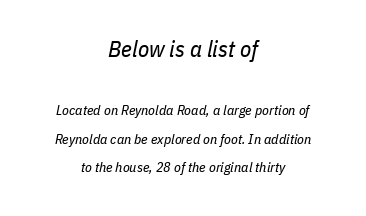
One glance says open: line gaps are wider than usual. The letters in the upper block stand taller than those in the block below. Default kerning and tracking; the words read as compact shapes. Heft: none added — not bold.
